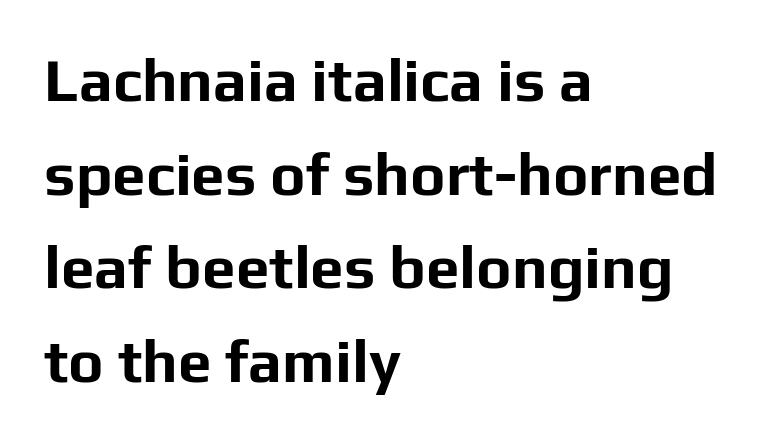
Letter spacing: default. Nothing sits at the stroke ends, so this counts as sans-serif. In terms of posture, this sample is upright. These lines are rendered in a variable-pitch font. The rows are spaced the way most documents space them.
